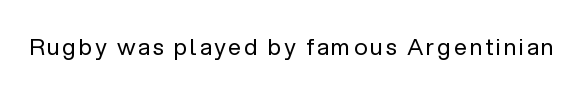
The image shows 23 px text type, upright; set not underlined.
